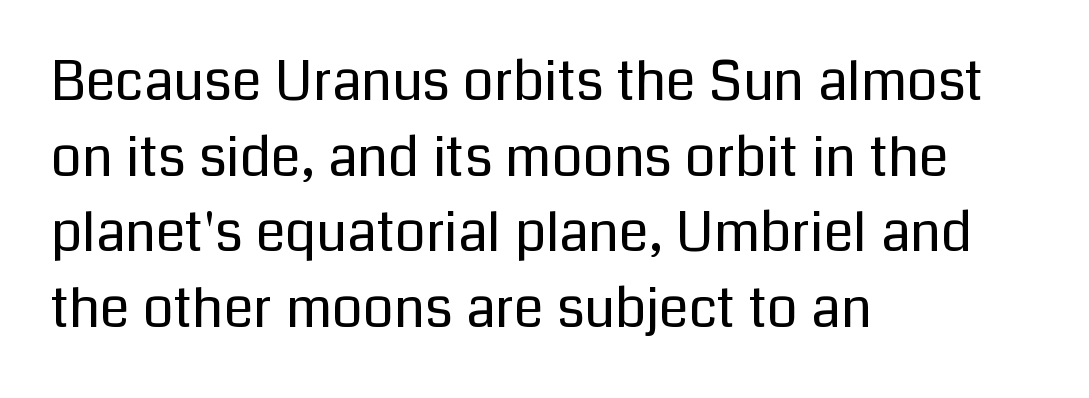
If you measured baseline to baseline, you'd find a middling distance. Note the varied advance widths — an 'i' is clearly narrower than an 'm'. Alignment: flush left. The lettering holds an erect, upright posture throughout. The text was rendered using a sans face with plain stroke endings. A quiet, ordinary-to-light weight characterises the typeface.
